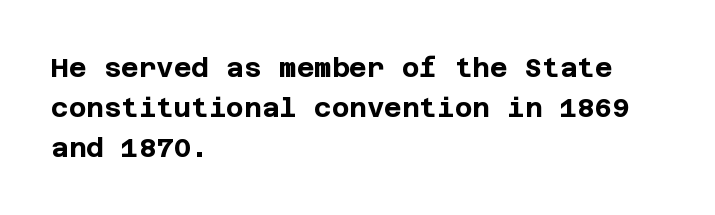
{"italic": "no", "bold": "yes", "underline": "no", "align": "left", "line_spacing": "normal", "line_spacing_ratio": 1.48, "letter_spacing": "normal", "letter_spacing_em": 0.0, "glyph_px": 27}
